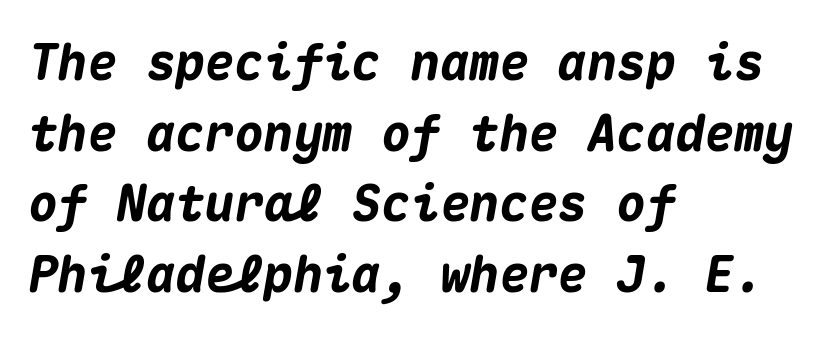
{"italic": "yes", "lean": "right", "slant_degrees": 10, "bold": "yes", "weight": "heavy", "width": "normal", "stroke_contrast": "medium", "x_height": "medium", "monospaced": "yes", "underline": "no", "align": "left", "line_spacing": "normal", "line_spacing_ratio": 1.44, "letter_spacing": "normal", "letter_spacing_em": 0.0, "glyph_px": 49}
